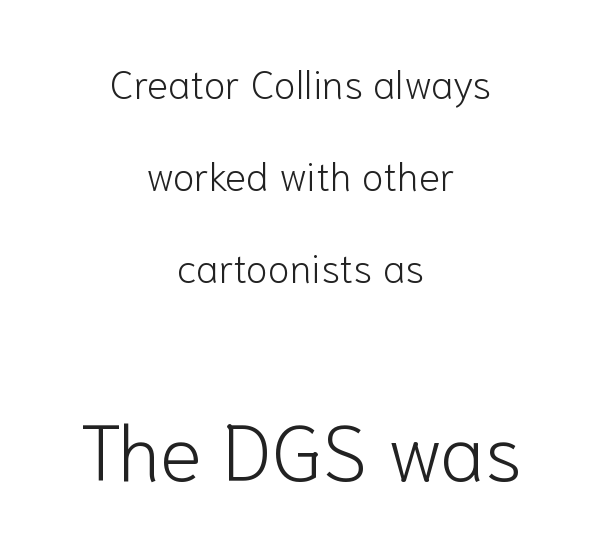
Q: Is the text bold? A: No.
Q: Is the text italic (slanted)? A: No, it is upright.
Q: Is the typeface a serif or a sans-serif typeface? A: Sans-serif.
Q: Is the text underlined? A: No.
Q: How is the paragraph aligned? A: Centered.
Q: Is the spacing between letters normal or unusually wide? A: Normal.
Q: Is the spacing between lines tight, normal or loose? A: Loose.
Q: Which block of text is set in a larger size, the first (top) or the second (bottom)? A: The second (bottom) one.
Q: Width (condensed, normal, or wide)? A: Normal.
Q: Stroke contrast? A: Low.
Q: x-height? A: Medium.
Q: Monospaced? A: No.
